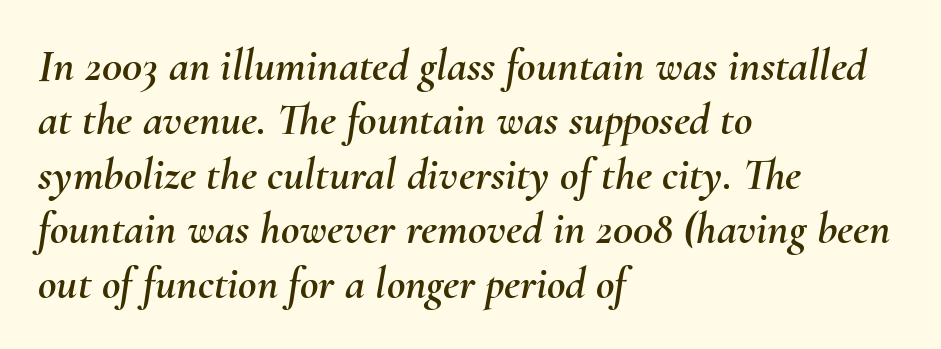
Q: Is the text italic (slanted)? A: Yes, it leans right by about 10 degrees.
Q: Is the text underlined? A: No.
Q: How is the paragraph aligned? A: Left-aligned.
Q: Is the spacing between letters normal or unusually wide? A: Normal.
Q: Width (condensed, normal, or wide)? A: Normal.
Q: Stroke contrast? A: Medium.
Q: x-height? A: Small.
Q: Monospaced? A: No.
